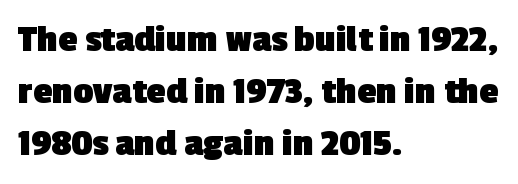
The image shows 39 px heavy sans-serif type; set left-aligned, normal line spacing (1.33x), normal letter spacing, not underlined; a medium x-height.
